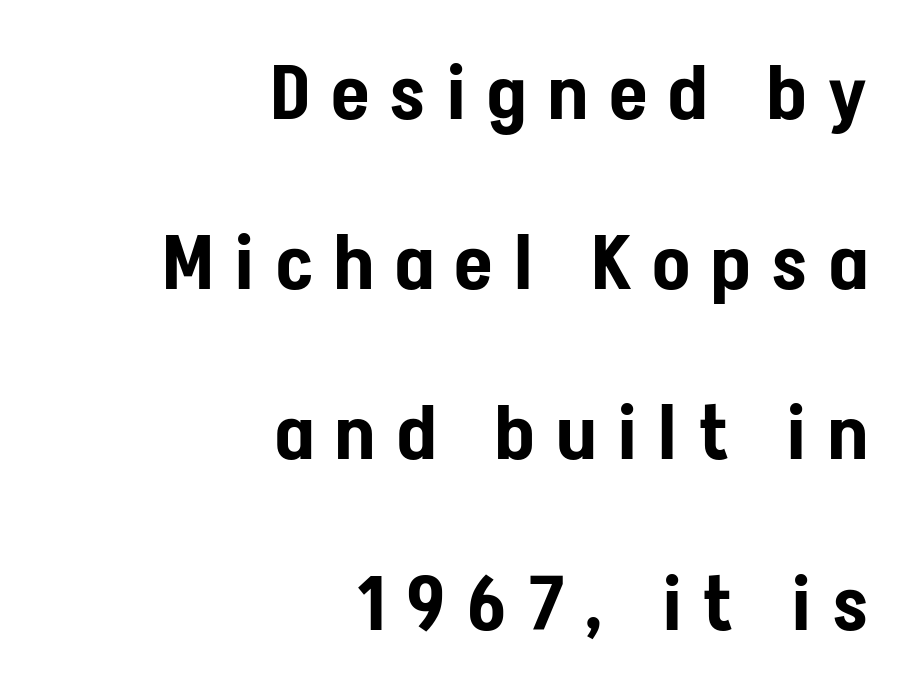
The image shows 76 px condensed sans-serif type, upright; set right-aligned, loose line spacing (2.24x), unusually wide letter spacing (+0.29 em), not underlined; low stroke contrast and a medium x-height.
